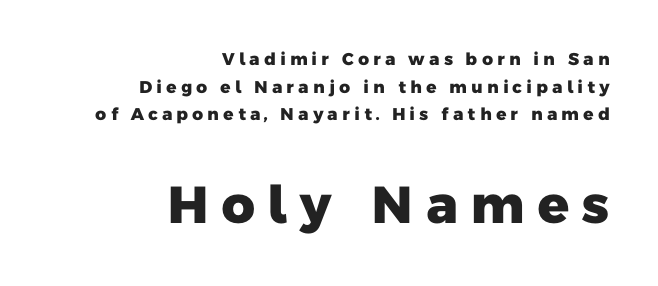
The image shows 52 px heavy sans-serif type; set right-aligned, normal line spacing (1.62x), unusually wide letter spacing (+0.22 em), not underlined; the second (bottom) block is 3.06x larger; low stroke contrast and a medium x-height.
